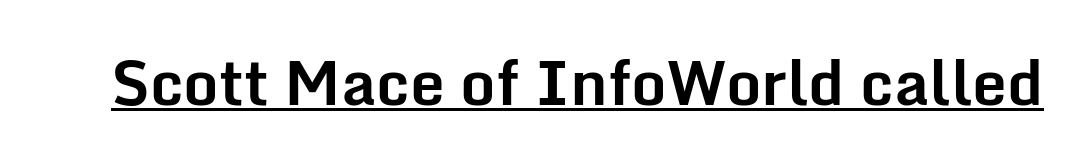
Q: Is the text bold? A: Yes.
Q: Is the text italic (slanted)? A: No, it is upright.
Q: Is the typeface a serif or a sans-serif typeface? A: Sans-serif.
Q: Is the text underlined? A: Yes.
Q: Is the spacing between letters normal or unusually wide? A: Normal.
Q: Width (condensed, normal, or wide)? A: Normal.
Q: Stroke contrast? A: Low.
Q: x-height? A: Medium.
Q: Monospaced? A: No.
